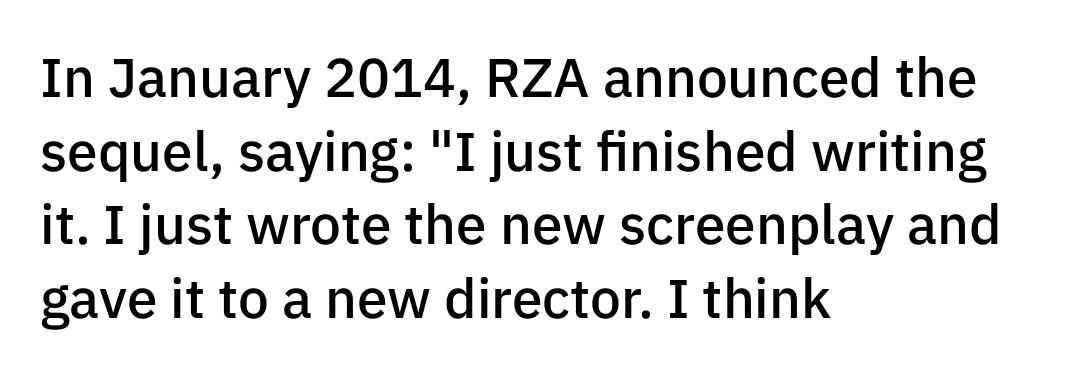
{"serif": "no", "italic": "no", "bold": "semi", "weight": "semibold", "width": "normal", "stroke_contrast": "low", "x_height": "medium", "monospaced": "no", "underline": "no", "align": "left", "line_spacing": "normal", "line_spacing_ratio": 1.34, "letter_spacing": "normal", "letter_spacing_em": 0.0, "glyph_px": 55}
